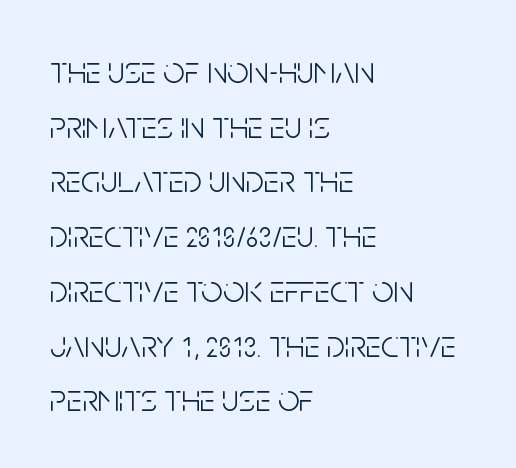
Q: Is the text bold? A: No.
Q: Is the text italic (slanted)? A: No, it is upright.
Q: Is the typeface a serif or a sans-serif typeface? A: Sans-serif.
Q: Is the text underlined? A: No.
Q: How is the paragraph aligned? A: Left-aligned.
Q: Is the spacing between letters normal or unusually wide? A: Normal.
Q: Is the spacing between lines tight, normal or loose? A: Normal.
Q: Width (condensed, normal, or wide)? A: Condensed.
Q: Stroke contrast? A: Low.
Q: x-height? A: Large.
Q: Monospaced? A: No.
